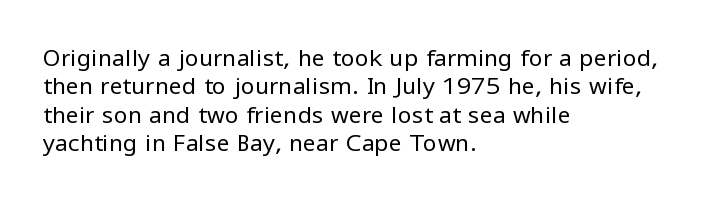
The image shows 23 px text type, upright; set left-aligned, line spacing 1.23x, normal letter spacing, not underlined.
